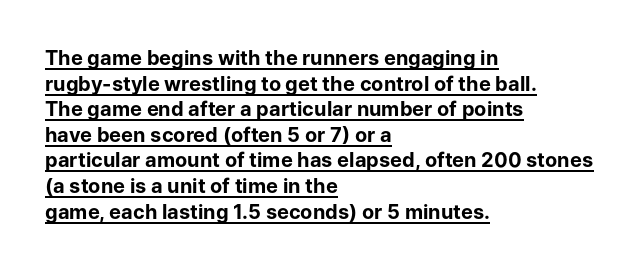
The glyphs have the mass of a bold cut. Vertical strokes here are truly vertical. If you drew a ruler down the left edge, every line would touch it. Is there much room between lines? A standard amount, neither cramped nor airy.
